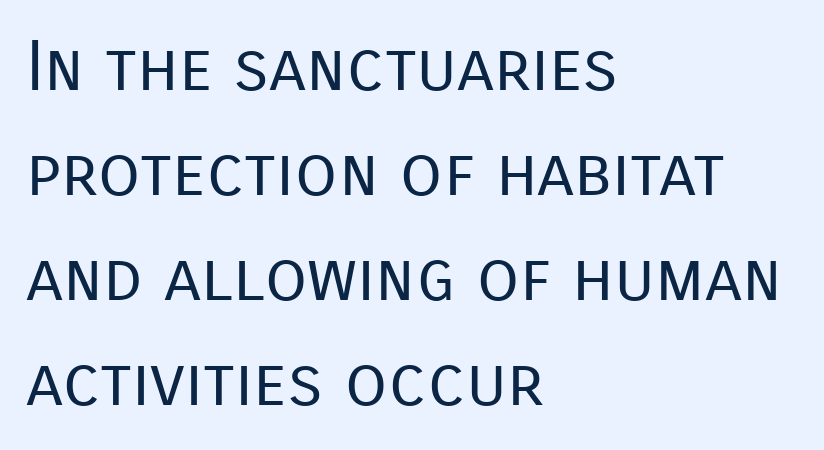
Typeset ragged right — the left edge is the straight one. A typesetter would call this proportional, since set widths differ per character. Do the letters lean? They stand straight. The words here are not underlined. These glyphs show unthickened strokes, regular width or finer.
